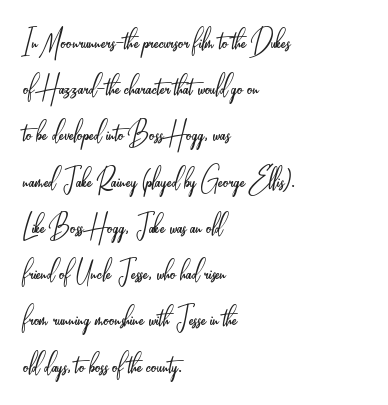
Q: Is the text bold? A: No.
Q: Is the text italic (slanted)? A: Yes.
Q: Is the typeface a serif or a sans-serif typeface? A: Sans-serif.
Q: Is the text underlined? A: No.
Q: How is the paragraph aligned? A: Left-aligned.
Q: Is the spacing between letters normal or unusually wide? A: Normal.
Q: Is the spacing between lines tight, normal or loose? A: Normal.
Q: Width (condensed, normal, or wide)? A: Condensed.
Q: Stroke contrast? A: Low.
Q: x-height? A: Small.
Q: Monospaced? A: No.
